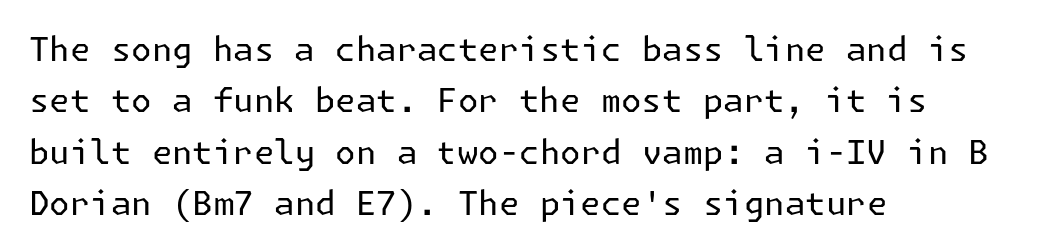
The image shows 33 px regular-weight sans-serif type, upright; set left-aligned, normal line spacing (1.56x), normal letter spacing, not underlined; low stroke contrast and a medium x-height.
